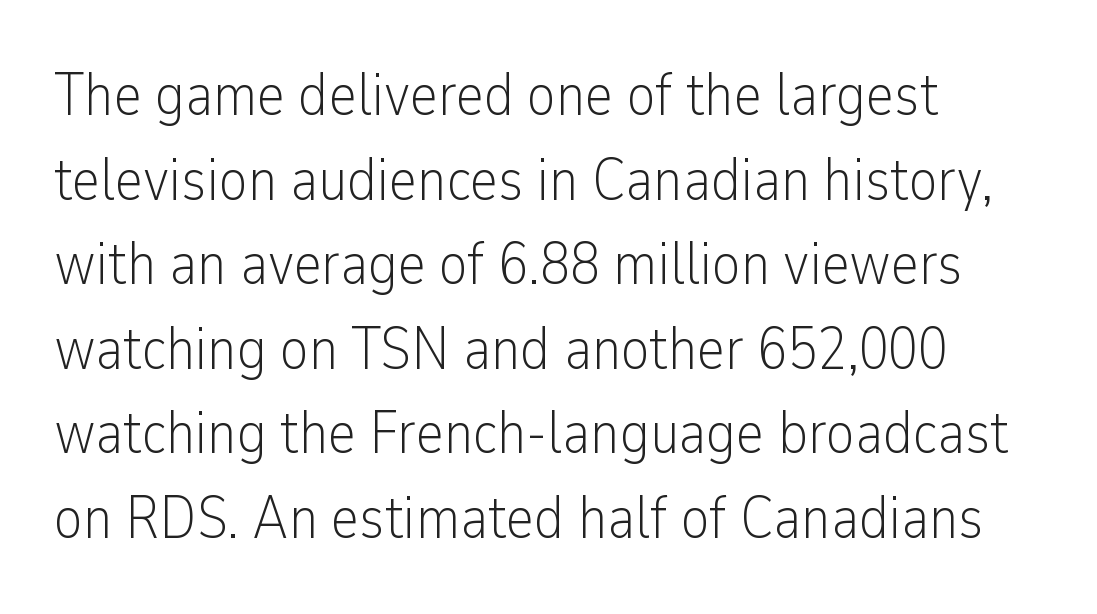
{"serif": "no", "italic": "no", "bold": "no", "weight": "light", "width": "condensed", "stroke_contrast": "low", "x_height": "medium", "monospaced": "no", "underline": "no", "align": "left", "line_spacing": "normal", "line_spacing_ratio": 1.41, "letter_spacing": "normal", "letter_spacing_em": 0.0, "glyph_px": 60}
